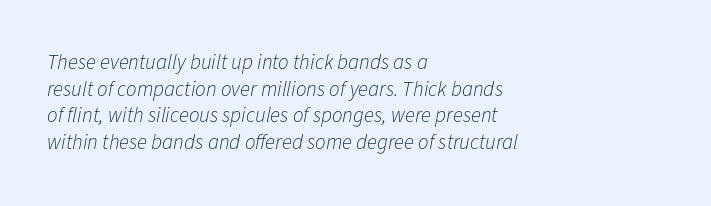
Q: Is the text bold? A: No.
Q: Is the text italic (slanted)? A: Yes, it leans right by about 11 degrees.
Q: Is the text underlined? A: No.
Q: How is the paragraph aligned? A: Left-aligned.
Q: Is the spacing between letters normal or unusually wide? A: Normal.
Q: Is the spacing between lines tight, normal or loose? A: Normal.
